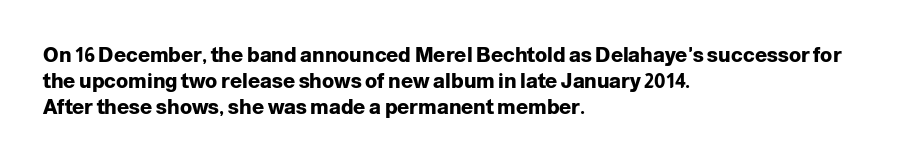
Q: Is the text bold? A: Yes.
Q: Is the text italic (slanted)? A: No, it is upright.
Q: Is the text underlined? A: No.
Q: How is the paragraph aligned? A: Left-aligned.
Q: Is the spacing between letters normal or unusually wide? A: Normal.
Q: Is the spacing between lines tight, normal or loose? A: Normal.
